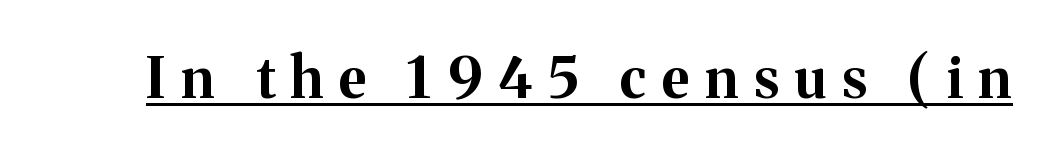
The image shows 56 px bold serif type, upright; set unusually wide letter spacing (+0.28 em), underlined; medium stroke contrast and a medium x-height.
